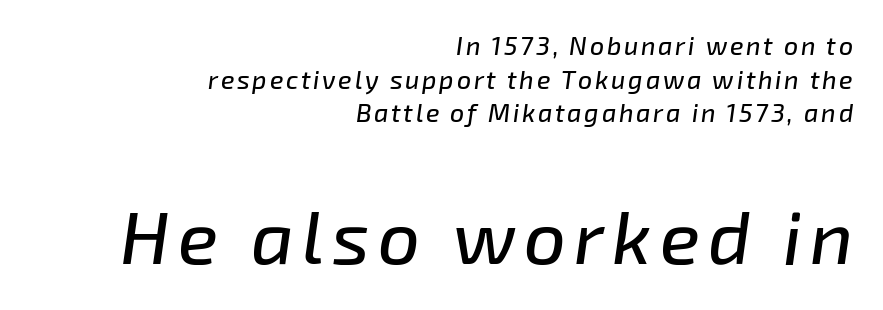
Rows of type keep a routine distance in the vertical direction. No word sits above an underline. The rendering uses natural spacing where letterforms have individual widths. The typography opts for an oblique posture over an upright one. The designer gave the closing block more size than the opening block.
